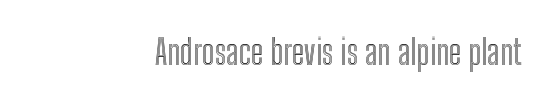
Q: Is the text italic (slanted)? A: No, it is upright.
Q: Is the text underlined? A: No.
Q: How is the paragraph aligned? A: Right-aligned.
Q: Is the spacing between letters normal or unusually wide? A: Normal.
Q: Width (condensed, normal, or wide)? A: Condensed.
Q: x-height? A: Medium.
Q: Monospaced? A: No.
